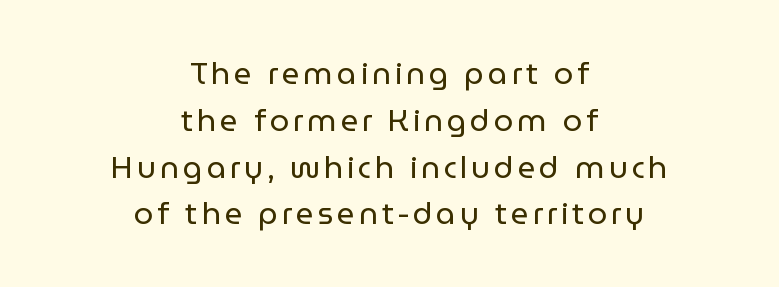
{"serif": "no", "italic": "no", "bold": "no", "weight": "regular", "width": "normal", "stroke_contrast": "low", "x_height": "medium", "monospaced": "no", "underline": "no", "align": "center", "line_spacing": "normal", "line_spacing_ratio": 1.51, "glyph_px": 31}
